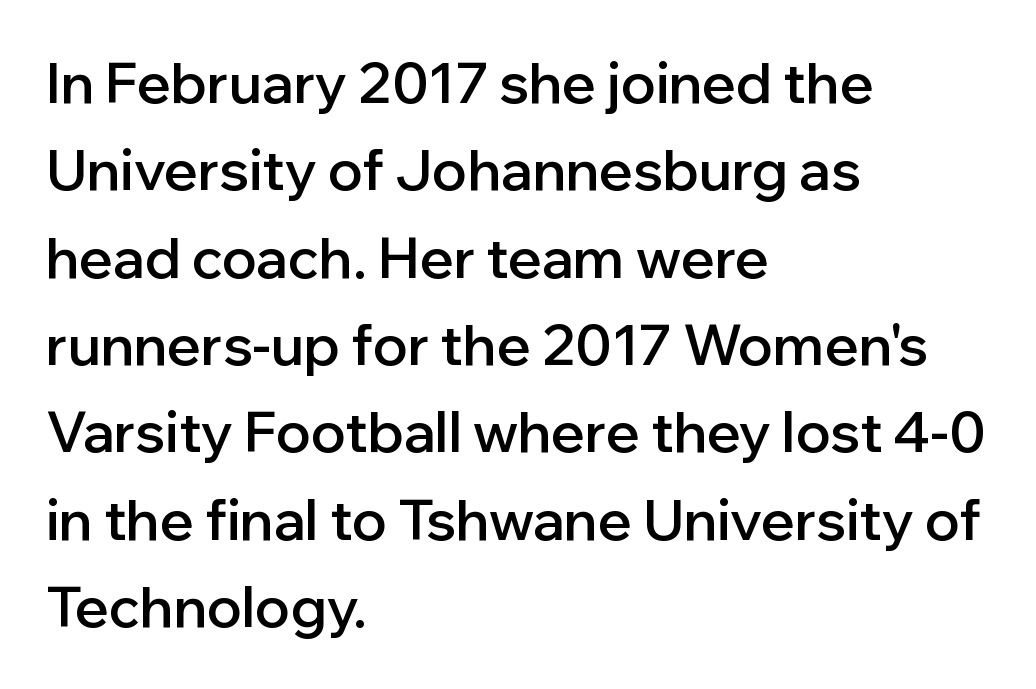
The image shows 56 px semibold sans-serif type, upright; set left-aligned, normal line spacing (1.56x), normal letter spacing, not underlined; low stroke contrast and a medium x-height.
